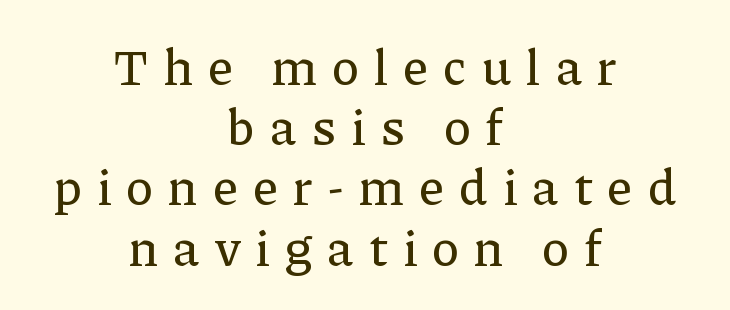
The image shows 51 px serif type, upright; set centered, line spacing 1.18x, unusually wide letter spacing (+0.3 em), not underlined; low stroke contrast and a medium x-height.
